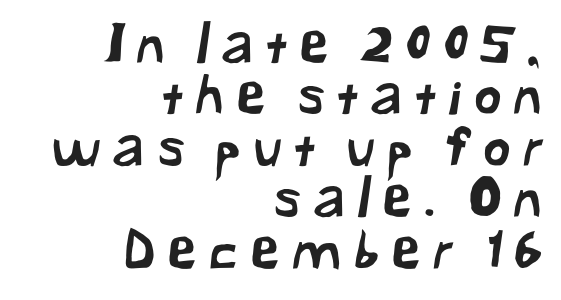
The face used here is proportionally spaced, like ordinary book or web type. The glyphs are unaccompanied by any horizontal stroke below them. Layout note: lines flush right. The designer dialed line spacing down below the default. Here the glyphs are tracked loosely, breaking word shapes into spaced letters.
